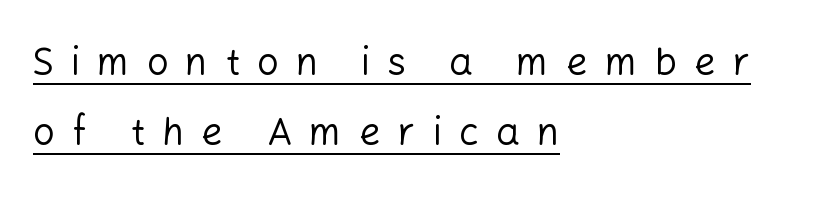
Note the varied advance widths — an 'i' is clearly narrower than an 'm'. You can tell it's not italic because the verticals are truly vertical. Emphasis is given by a line drawn under the lettering. Unlike a traditional serif, this face leaves its strokes unadorned. The typeface has the unassuming heft of standard copy or less.
